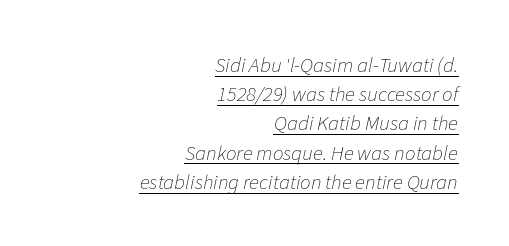
Q: Is the text bold? A: No.
Q: Is the text italic (slanted)? A: Yes, it leans right by about 11 degrees.
Q: Is the text underlined? A: Yes.
Q: How is the paragraph aligned? A: Right-aligned.
Q: Is the spacing between letters normal or unusually wide? A: Normal.
Q: Is the spacing between lines tight, normal or loose? A: Normal.
